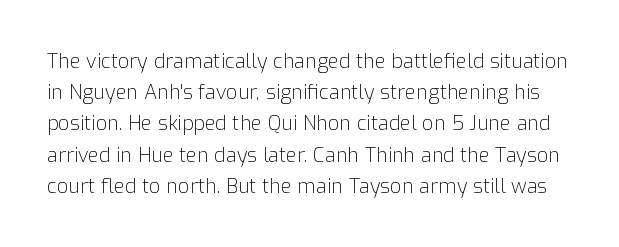
The image shows 20 px text type, upright; set normal line spacing (1.56x), normal letter spacing, not underlined.
